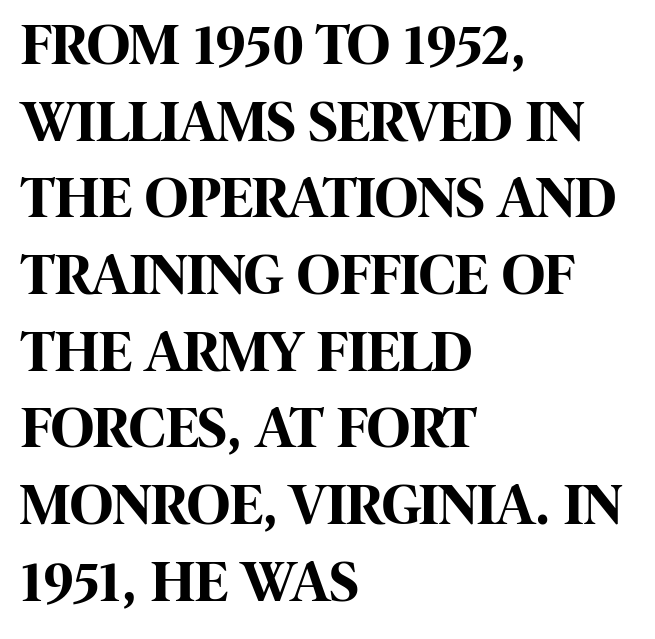
Posture: upright roman. The foot of each line stays bare and open. Emphasis by weight is at full strength: bold. Inter-character spacing is left at the font's built-in metrics.
